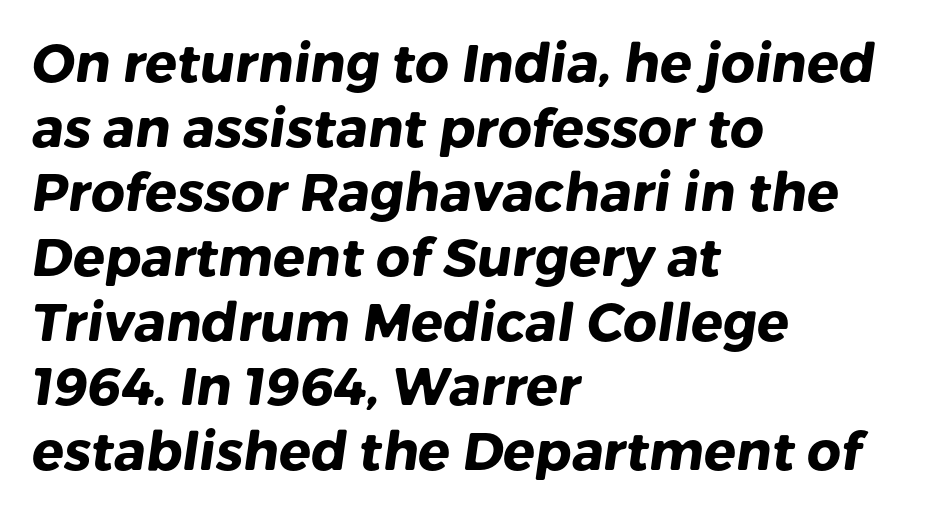
Q: Is the text bold? A: Yes.
Q: Is the typeface a serif or a sans-serif typeface? A: Sans-serif.
Q: Is the text underlined? A: No.
Q: How is the paragraph aligned? A: Left-aligned.
Q: Is the spacing between letters normal or unusually wide? A: Normal.
Q: Width (condensed, normal, or wide)? A: Normal.
Q: Stroke contrast? A: Low.
Q: x-height? A: Medium.
Q: Monospaced? A: No.
